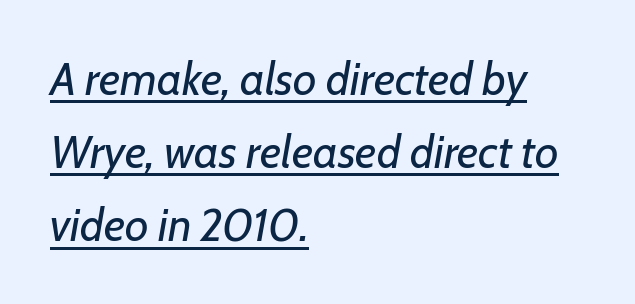
Q: Is the text bold? A: No.
Q: Is the text italic (slanted)? A: Yes, it leans right by about 7 degrees.
Q: Is the text underlined? A: Yes.
Q: How is the paragraph aligned? A: Left-aligned.
Q: Is the spacing between letters normal or unusually wide? A: Normal.
Q: Is the spacing between lines tight, normal or loose? A: Normal.
Q: Width (condensed, normal, or wide)? A: Normal.
Q: Stroke contrast? A: Low.
Q: x-height? A: Medium.
Q: Monospaced? A: No.
